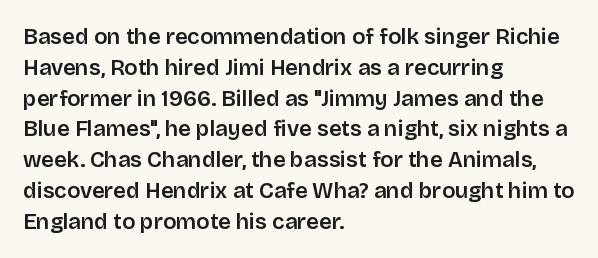
The image shows 22 px text type, upright; set left-aligned, normal line spacing (1.4x), normal letter spacing, not underlined.
